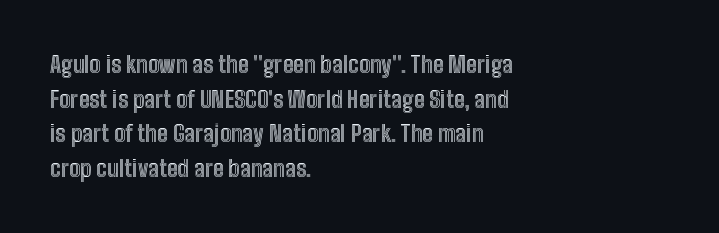
The image shows 23 px text type, upright; set left-aligned, normal line spacing (1.51x), normal letter spacing, not underlined.
